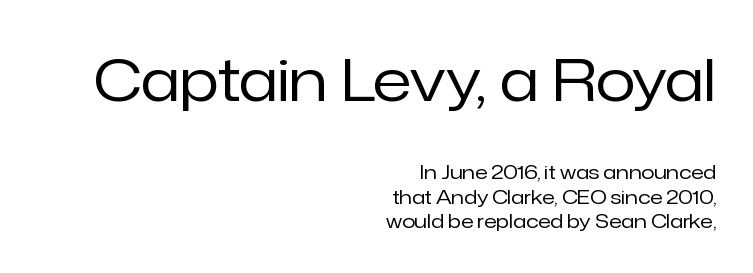
{"serif": "no", "italic": "no", "bold": "no", "weight": "regular", "width": "normal", "stroke_contrast": "low", "x_height": "medium", "monospaced": "no", "underline": "no", "align": "right", "line_spacing": "normal", "line_spacing_ratio": 1.29, "letter_spacing": "normal", "letter_spacing_em": 0.0, "larger_block": "first", "size_ratio": 3.05, "glyph_px": 58}
